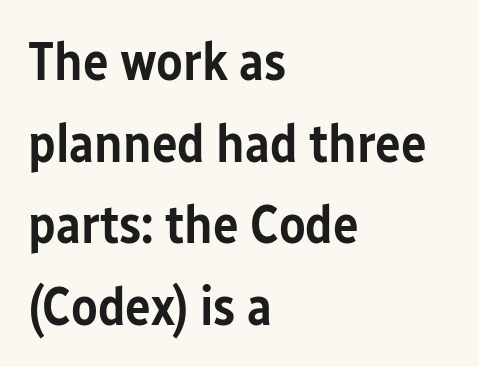
You could not count columns in this text — the font is proportionally spaced. Style check: upright. The passage is arranged the way most books set body copy — flush left. Anything drawn beneath the words? Only blank space. Compared with typical body copy, the letter spacing here is the same.
